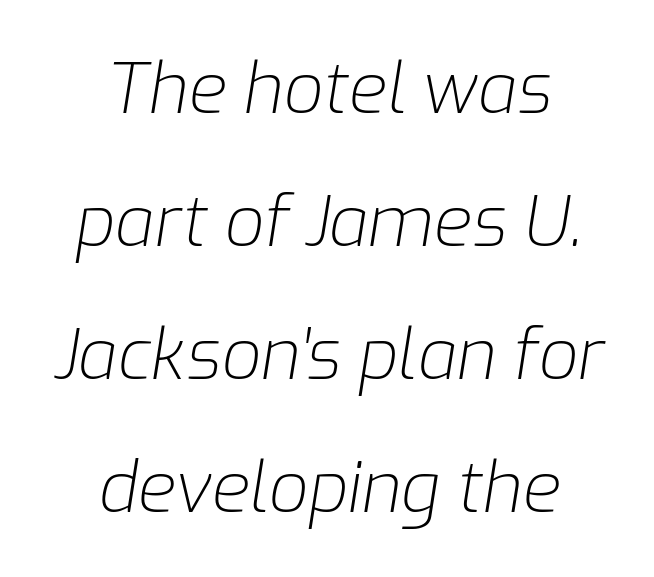
{"italic": "yes", "lean": "right", "slant_degrees": 9, "bold": "no", "weight": "light", "width": "normal", "stroke_contrast": "low", "x_height": "medium", "monospaced": "no", "underline": "no", "align": "center", "line_spacing": "loose", "line_spacing_ratio": 1.9, "letter_spacing": "normal", "letter_spacing_em": 0.0, "glyph_px": 70}
